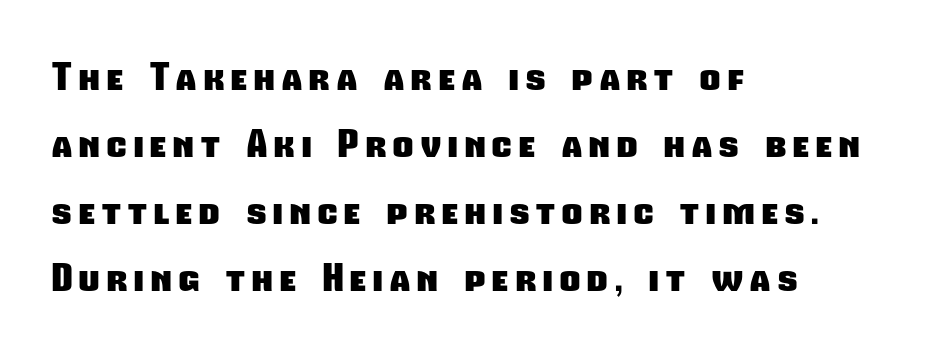
This sample uses a sans-serif face. Bare-footed words on every line. Layout note: lines flush left. The letters advance in unequal steps, a hallmark of proportional type.
